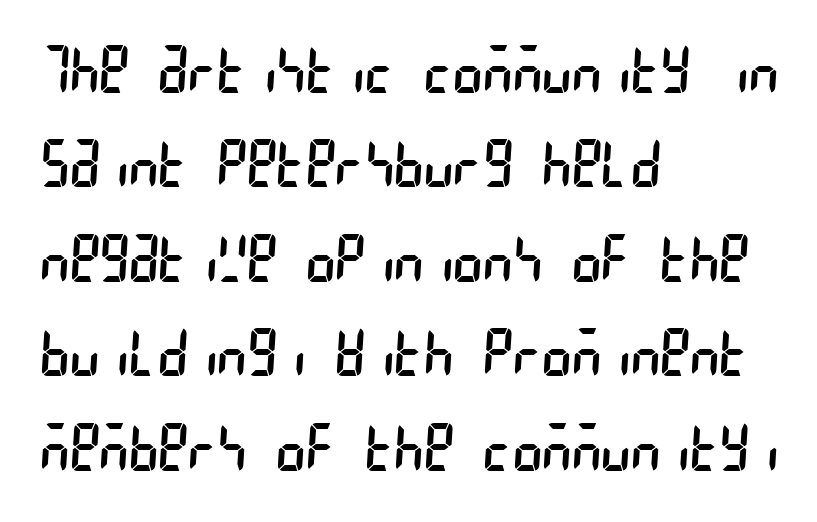
The typeface chosen for these lines omits serifs. These lines keep a tight, regular rhythm from letter to letter. Every row of glyphs begins at an identical x-position on the left. The glyphs are unaccompanied by any horizontal stroke below them. Successive baselines arrive at the customary interval. The face looks like a standard text weight, possibly lighter.
